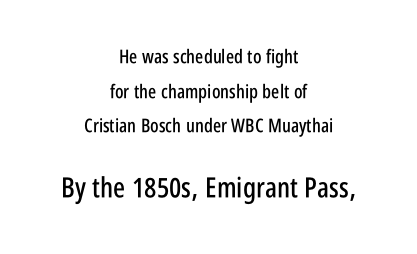
Q: Is the text italic (slanted)? A: No, it is upright.
Q: Is the typeface a serif or a sans-serif typeface? A: Sans-serif.
Q: Is the text underlined? A: No.
Q: How is the paragraph aligned? A: Centered.
Q: Is the spacing between letters normal or unusually wide? A: Normal.
Q: Which block of text is set in a larger size, the first (top) or the second (bottom)? A: The second (bottom) one.
Q: Width (condensed, normal, or wide)? A: Condensed.
Q: Stroke contrast? A: Low.
Q: x-height? A: Large.
Q: Monospaced? A: No.
